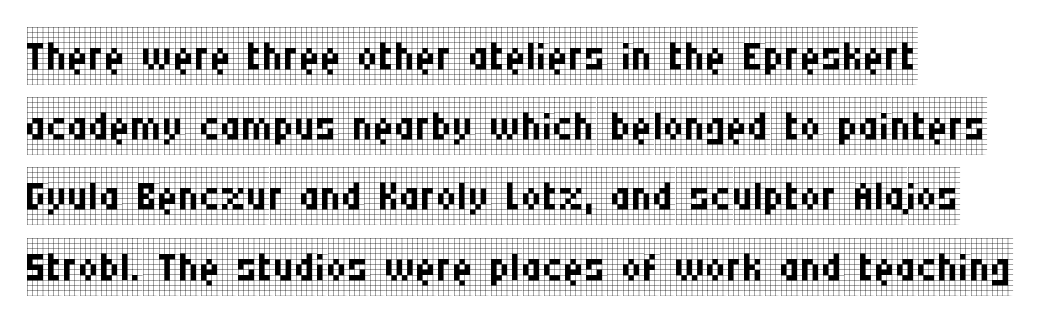
No chunkiness to these letters — they're not bold. The letters advance in unequal steps, a hallmark of proportional type. The letters stand upright; this is a roman face. Here the glyphs are tracked normally, forming tight word shapes.
